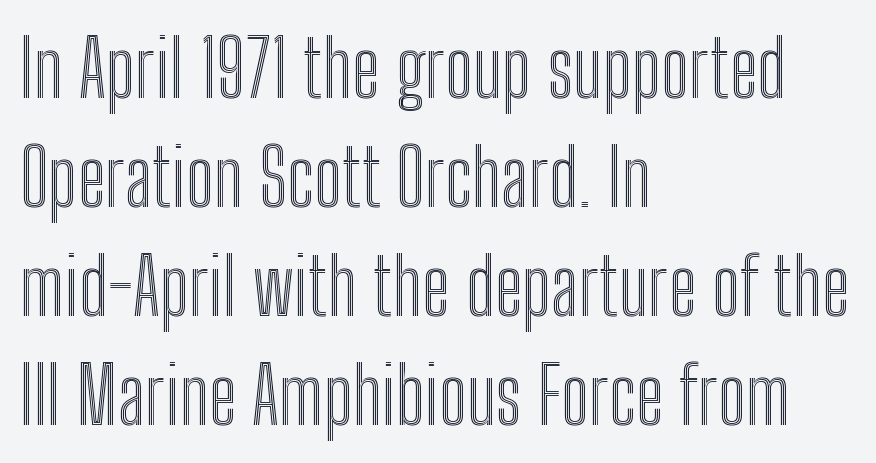
The image shows 79 px condensed type, upright; set left-aligned, normal line spacing (1.38x), normal letter spacing, not underlined; a medium x-height.
